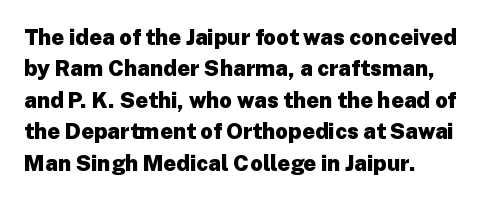
Q: Is the text bold? A: Yes.
Q: Is the text italic (slanted)? A: No, it is upright.
Q: Is the text underlined? A: No.
Q: How is the paragraph aligned? A: Left-aligned.
Q: Is the spacing between letters normal or unusually wide? A: Normal.
Q: Is the spacing between lines tight, normal or loose? A: Normal.
